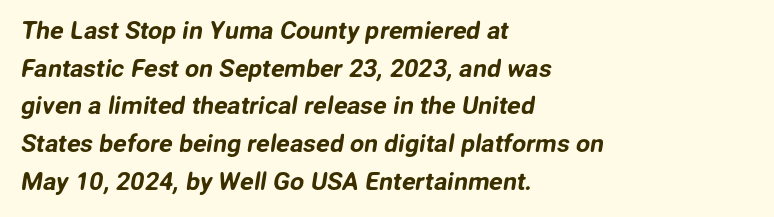
The zone under the glyphs is completely vacant. The letters sit at their default tracking, neither squeezed nor spread. Each line starts at the same left margin while the right side varies. A typesetter would call this leading conventional body-copy spacing.
